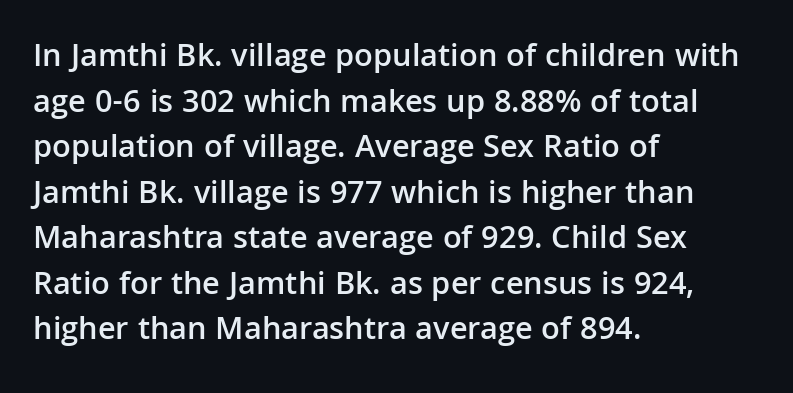
Q: Is the text bold? A: Semi-bold.
Q: Is the text italic (slanted)? A: No, it is upright.
Q: Is the typeface a serif or a sans-serif typeface? A: Sans-serif.
Q: Is the text underlined? A: No.
Q: How is the paragraph aligned? A: Left-aligned.
Q: Is the spacing between letters normal or unusually wide? A: Normal.
Q: Is the spacing between lines tight, normal or loose? A: Normal.
Q: Width (condensed, normal, or wide)? A: Normal.
Q: Stroke contrast? A: Low.
Q: x-height? A: Medium.
Q: Monospaced? A: No.
